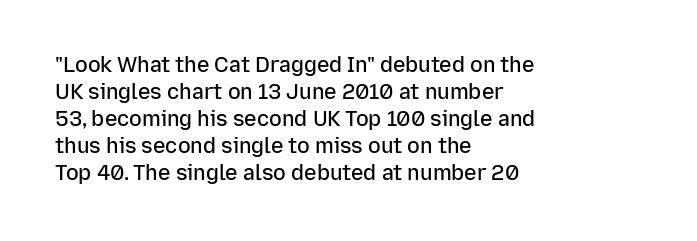
{"italic": "no", "bold": "semi", "underline": "no", "align": "left", "line_spacing": "normal", "line_spacing_ratio": 1.29, "letter_spacing": "normal", "letter_spacing_em": 0.0, "glyph_px": 21}
